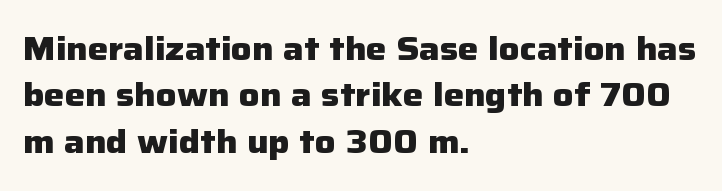
Spacing verdict: proportional, widths tailored to each character. The type family on display is of the sans-serif kind. Default kerning and tracking; the words read as compact shapes. The rendering uses a moderate line-height, typical for paragraphs.
